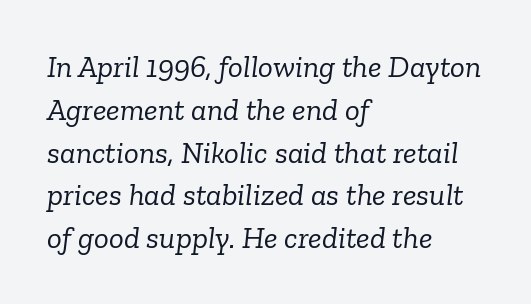
The image shows 31 px light serif type, italic (leaning right); set left-aligned, normal line spacing (1.38x), normal letter spacing, not underlined; low stroke contrast and a medium x-height.
